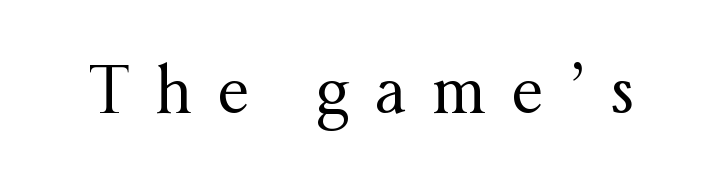
The image shows 64 px regular-weight serif type, upright; set unusually wide letter spacing (+0.4 em), not underlined; medium stroke contrast and a medium x-height.
